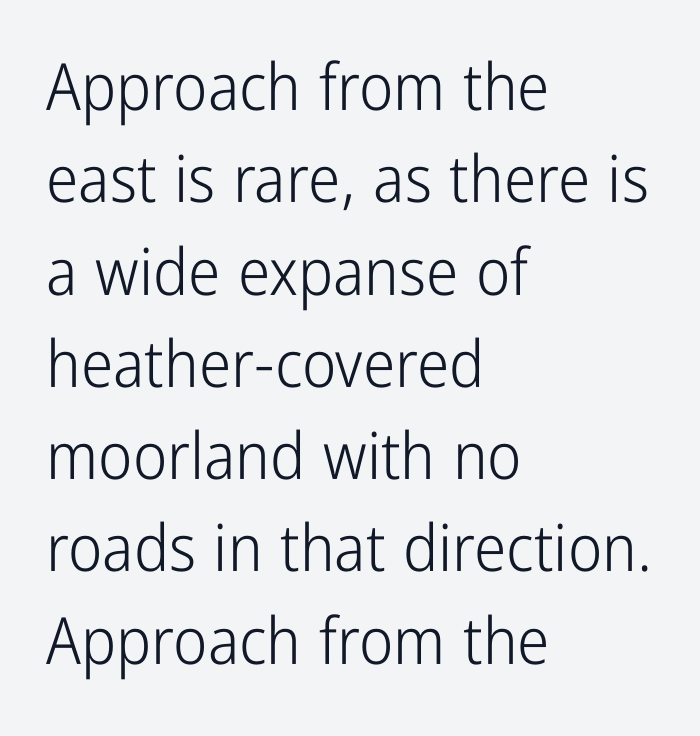
Q: Is the text bold? A: No.
Q: Is the text italic (slanted)? A: No, it is upright.
Q: Is the typeface a serif or a sans-serif typeface? A: Sans-serif.
Q: Is the text underlined? A: No.
Q: How is the paragraph aligned? A: Left-aligned.
Q: Is the spacing between letters normal or unusually wide? A: Normal.
Q: Is the spacing between lines tight, normal or loose? A: Normal.
Q: Width (condensed, normal, or wide)? A: Condensed.
Q: Stroke contrast? A: Low.
Q: x-height? A: Medium.
Q: Monospaced? A: No.
